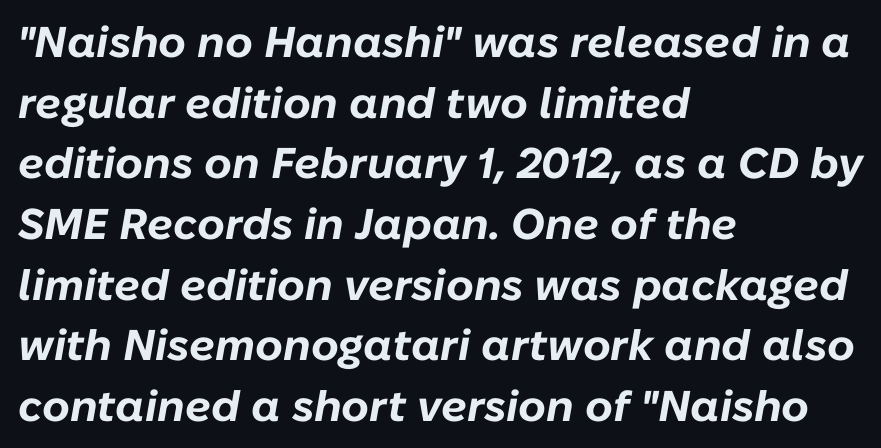
Characters are canted at an angle relative to the baseline's perpendicular. Descenders hang freely into open space. You could not count columns in this text — the font is proportionally spaced. The horizontal fit of the characters is conventional and even. If you measured baseline to baseline, you'd find a middling distance.
